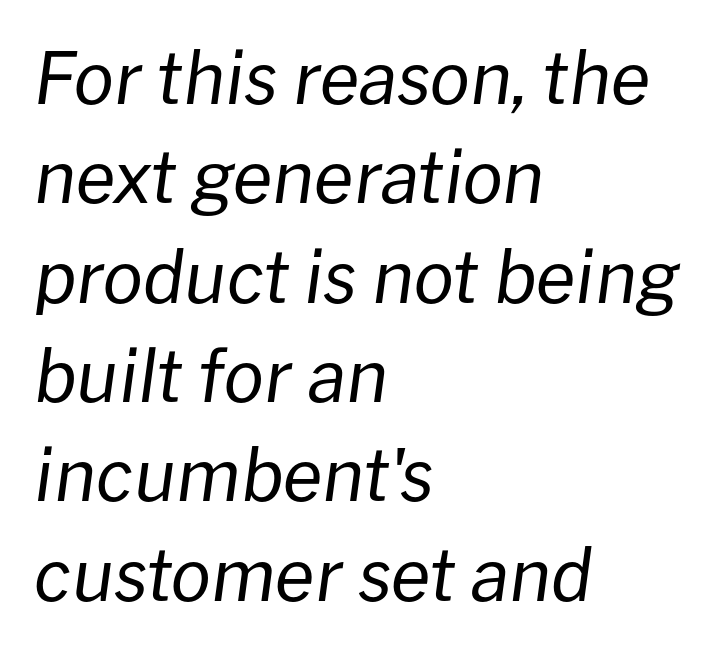
Q: Is the text bold? A: No.
Q: Is the text italic (slanted)? A: Yes, it leans right by about 8 degrees.
Q: Is the text underlined? A: No.
Q: How is the paragraph aligned? A: Left-aligned.
Q: Is the spacing between letters normal or unusually wide? A: Normal.
Q: Is the spacing between lines tight, normal or loose? A: Normal.
Q: Width (condensed, normal, or wide)? A: Normal.
Q: Stroke contrast? A: Low.
Q: x-height? A: Medium.
Q: Monospaced? A: No.
